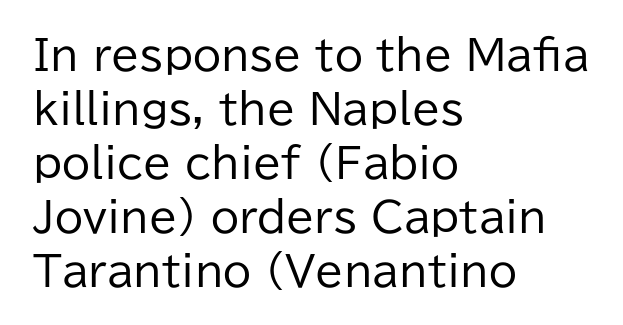
Horizontal alignment here is leftward, the default for most running prose. Each word holds together tightly as a unit, with standard inter-letter gaps. Students, observe: this is what conventionally led text looks like. The passage shown is not bold in any degree.
